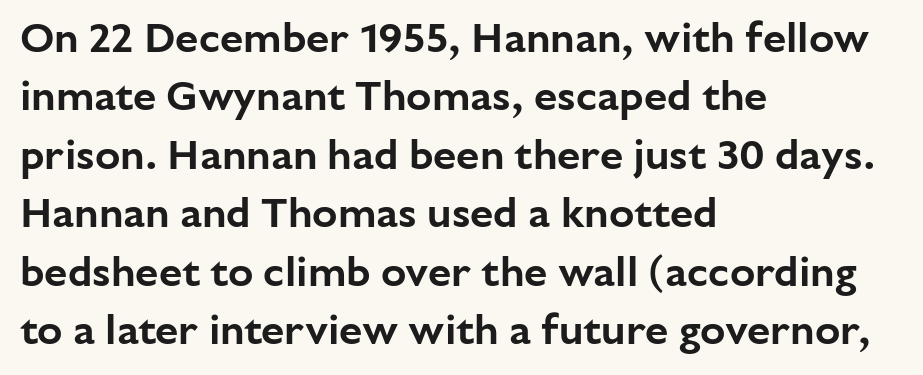
Q: Is the text italic (slanted)? A: No, it is upright.
Q: Is the typeface a serif or a sans-serif typeface? A: Sans-serif.
Q: Is the text underlined? A: No.
Q: How is the paragraph aligned? A: Left-aligned.
Q: Is the spacing between letters normal or unusually wide? A: Normal.
Q: Is the spacing between lines tight, normal or loose? A: Normal.
Q: Width (condensed, normal, or wide)? A: Normal.
Q: Stroke contrast? A: Low.
Q: x-height? A: Medium.
Q: Monospaced? A: No.
